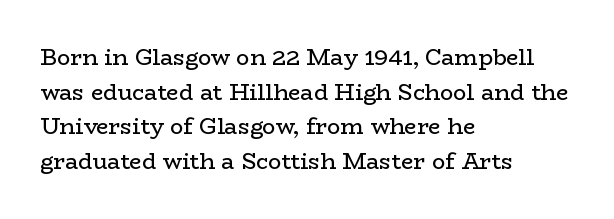
{"italic": "no", "bold": "no", "underline": "no", "align": "left", "line_spacing": "normal", "line_spacing_ratio": 1.57, "letter_spacing": "normal", "letter_spacing_em": 0.0, "glyph_px": 22}
